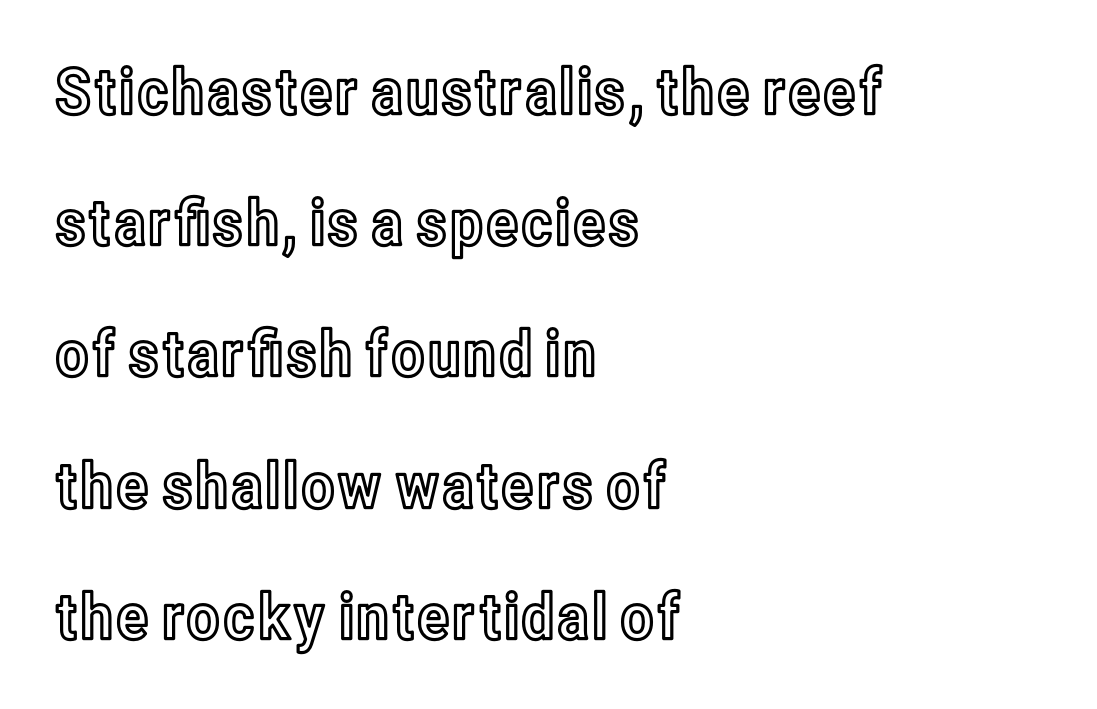
Q: Is the text italic (slanted)? A: No, it is upright.
Q: Is the text underlined? A: No.
Q: How is the paragraph aligned? A: Left-aligned.
Q: Is the spacing between letters normal or unusually wide? A: Normal.
Q: Is the spacing between lines tight, normal or loose? A: Loose.
Q: Width (condensed, normal, or wide)? A: Condensed.
Q: x-height? A: Medium.
Q: Monospaced? A: No.
